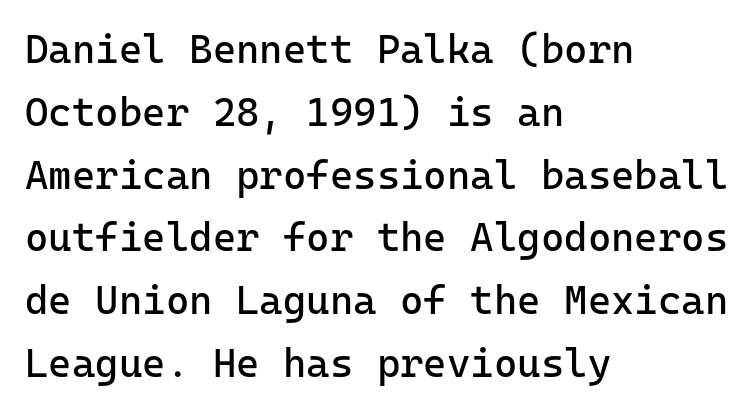
Q: Is the text bold? A: No.
Q: Is the text italic (slanted)? A: No, it is upright.
Q: Is the typeface a serif or a sans-serif typeface? A: Sans-serif.
Q: Is the text underlined? A: No.
Q: How is the paragraph aligned? A: Left-aligned.
Q: Is the spacing between letters normal or unusually wide? A: Normal.
Q: Is the spacing between lines tight, normal or loose? A: Normal.
Q: Width (condensed, normal, or wide)? A: Normal.
Q: Stroke contrast? A: Low.
Q: x-height? A: Medium.
Q: Monospaced? A: Yes.
